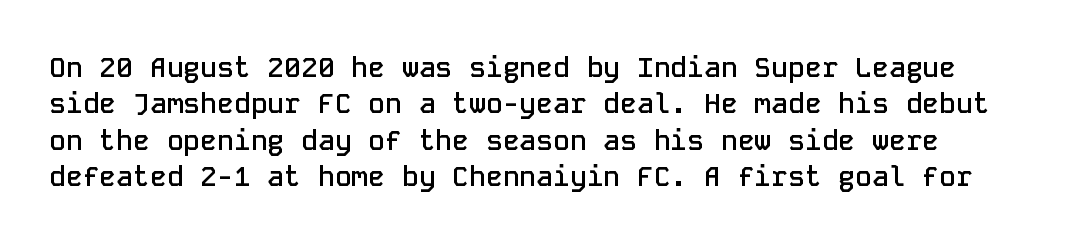
Q: Is the text bold? A: Semi-bold.
Q: Is the text italic (slanted)? A: No, it is upright.
Q: Is the typeface a serif or a sans-serif typeface? A: Sans-serif.
Q: Is the text underlined? A: No.
Q: Is the spacing between letters normal or unusually wide? A: Normal.
Q: Is the spacing between lines tight, normal or loose? A: Normal.
Q: Width (condensed, normal, or wide)? A: Normal.
Q: Stroke contrast? A: Low.
Q: x-height? A: Medium.
Q: Monospaced? A: Yes.
